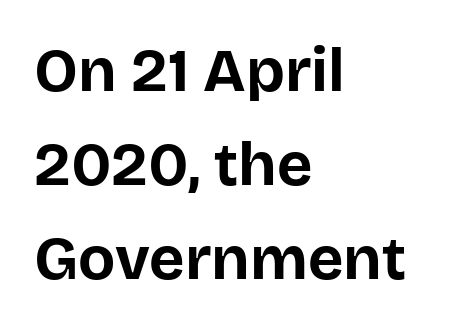
{"serif": "no", "italic": "no", "bold": "yes", "weight": "bold", "width": "normal", "stroke_contrast": "low", "x_height": "large", "monospaced": "no", "underline": "no", "align": "left", "line_spacing": "normal", "line_spacing_ratio": 1.54, "letter_spacing": "normal", "letter_spacing_em": 0.0, "glyph_px": 61}
